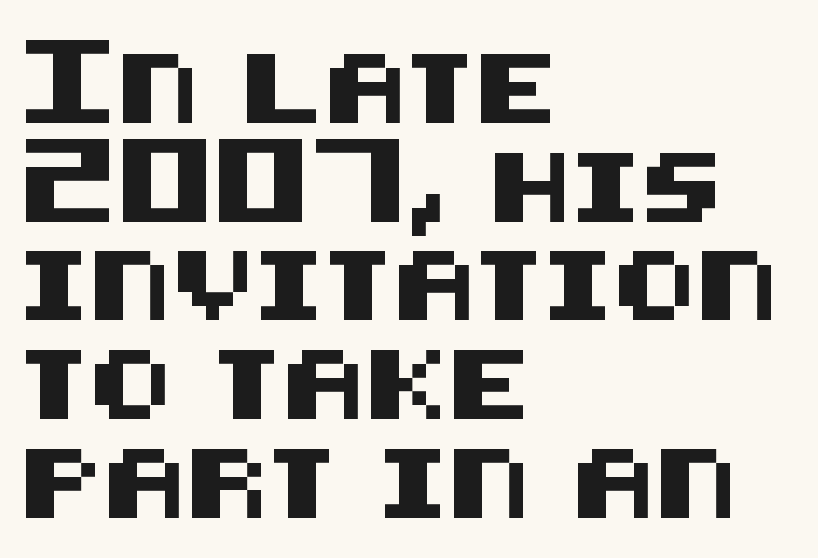
The image shows 69 px sans-serif type, upright; set left-aligned, normal line spacing (1.43x), normal letter spacing, not underlined; medium stroke contrast and a large x-height.
